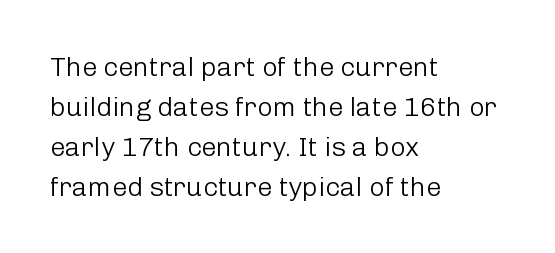
{"italic": "no", "bold": "no", "underline": "no", "align": "left", "line_spacing": "normal", "line_spacing_ratio": 1.48, "letter_spacing": "normal", "letter_spacing_em": 0.0, "glyph_px": 27}
